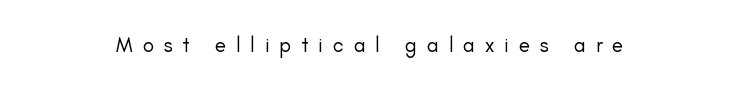
Q: Is the text bold? A: No.
Q: Is the text italic (slanted)? A: No, it is upright.
Q: Is the text underlined? A: No.
Q: Is the spacing between letters normal or unusually wide? A: Unusually wide.
